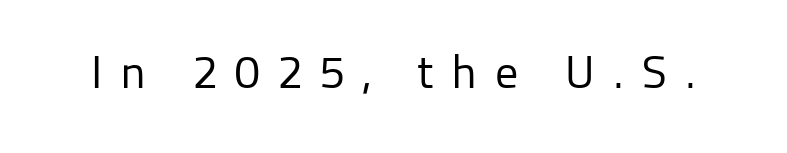
Here the designer chose a conventional face with non-uniform glyph widths. Notice how the stems are strictly vertical — no italics here. Substantial extra tracking has been applied to these lines. Underlining? Definitely not there. The strokes are not fattened; the text isn't bold.
